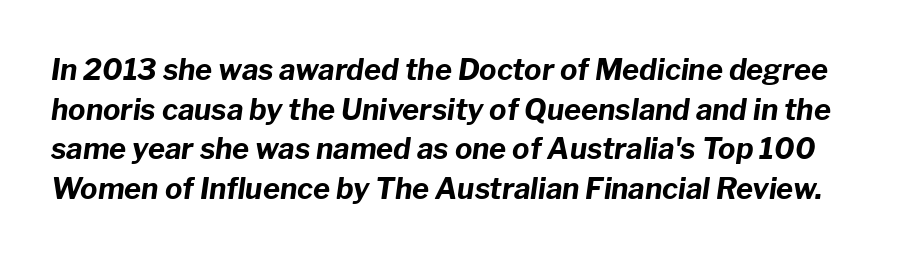
The image shows 29 px bold type, italic (leaning right); set normal line spacing (1.37x), normal letter spacing, not underlined; low stroke contrast and a medium x-height.
